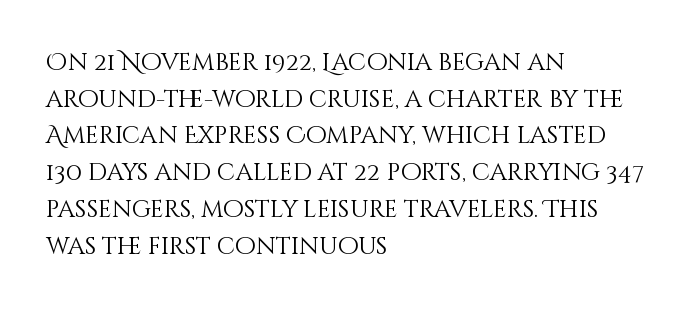
The image shows 24 px text type, upright; set left-aligned, normal line spacing (1.53x), normal letter spacing, not underlined.
